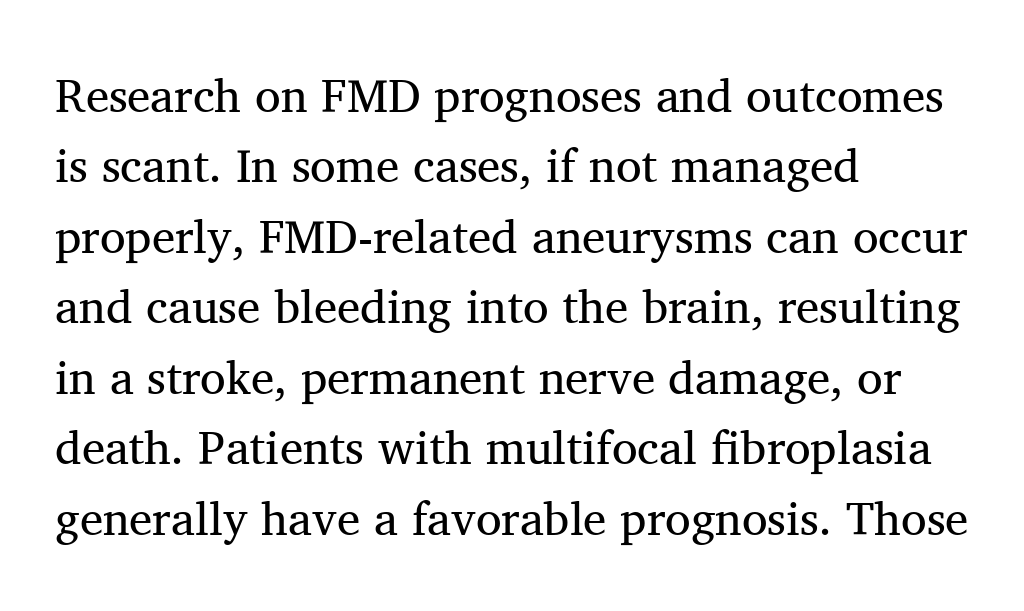
Q: Is the text bold? A: No.
Q: Is the text italic (slanted)? A: No, it is upright.
Q: Is the typeface a serif or a sans-serif typeface? A: Serif.
Q: Is the text underlined? A: No.
Q: How is the paragraph aligned? A: Left-aligned.
Q: Is the spacing between letters normal or unusually wide? A: Normal.
Q: Is the spacing between lines tight, normal or loose? A: Normal.
Q: Width (condensed, normal, or wide)? A: Normal.
Q: Stroke contrast? A: Medium.
Q: x-height? A: Medium.
Q: Monospaced? A: No.
